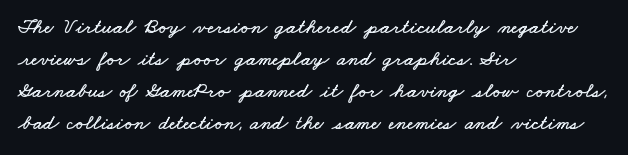
This block has exactly the height ordinary leading produces. Line beginnings align vertically; line endings do not. Descenders are the only things crossing below the line. Nothing unusual about the tracking: characters are spaced as the font intends.
